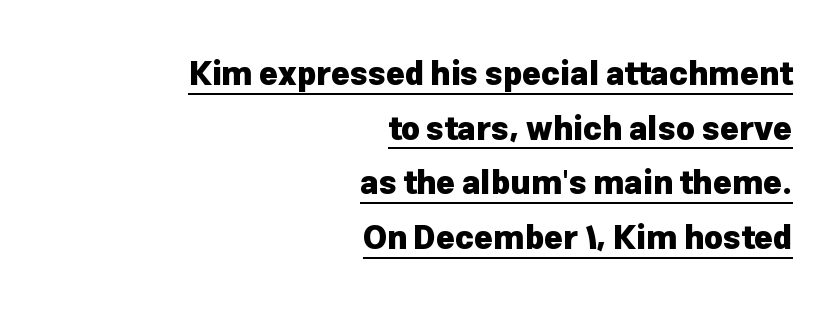
Q: Is the text bold? A: Yes.
Q: Is the text italic (slanted)? A: No, it is upright.
Q: Is the typeface a serif or a sans-serif typeface? A: Sans-serif.
Q: Is the text underlined? A: Yes.
Q: How is the paragraph aligned? A: Right-aligned.
Q: Is the spacing between letters normal or unusually wide? A: Normal.
Q: Width (condensed, normal, or wide)? A: Normal.
Q: Stroke contrast? A: Low.
Q: x-height? A: Medium.
Q: Monospaced? A: No.
